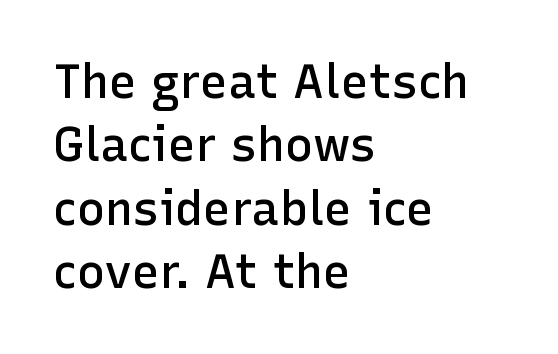
Q: Is the text bold? A: Semi-bold.
Q: Is the text italic (slanted)? A: No, it is upright.
Q: Is the typeface a serif or a sans-serif typeface? A: Sans-serif.
Q: Is the text underlined? A: No.
Q: How is the paragraph aligned? A: Left-aligned.
Q: Is the spacing between letters normal or unusually wide? A: Normal.
Q: Is the spacing between lines tight, normal or loose? A: Normal.
Q: Width (condensed, normal, or wide)? A: Normal.
Q: Stroke contrast? A: Low.
Q: x-height? A: Medium.
Q: Monospaced? A: No.
